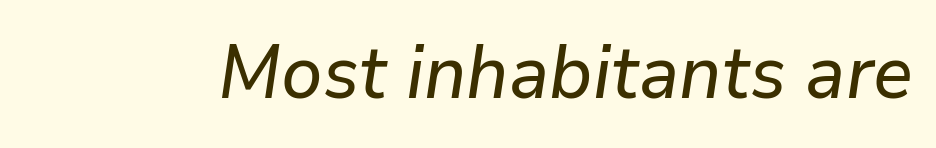
{"italic": "yes", "lean": "right", "slant_degrees": 9, "width": "normal", "stroke_contrast": "low", "x_height": "medium", "monospaced": "no", "underline": "no", "letter_spacing": "normal", "letter_spacing_em": 0.0, "glyph_px": 74}
